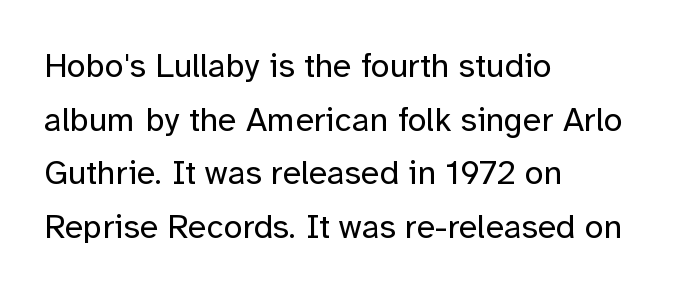
{"serif": "no", "italic": "no", "bold": "no", "weight": "regular", "width": "normal", "stroke_contrast": "low", "x_height": "medium", "monospaced": "no", "underline": "no", "align": "left", "line_spacing": "normal", "line_spacing_ratio": 1.58, "letter_spacing": "normal", "letter_spacing_em": 0.0, "glyph_px": 34}
